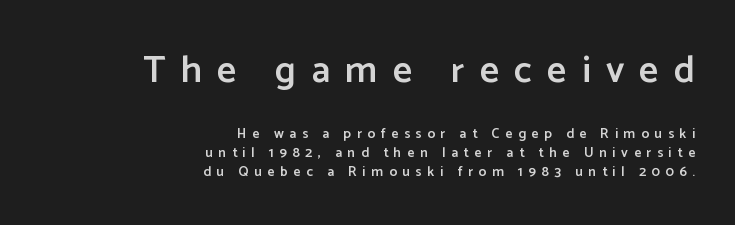
{"serif": "no", "italic": "no", "bold": "semi", "weight": "semibold", "width": "normal", "stroke_contrast": "low", "x_height": "medium", "monospaced": "no", "underline": "no", "align": "right", "line_spacing": "normal", "line_spacing_ratio": 1.36, "letter_spacing": "wide", "letter_spacing_em": 0.4, "larger_block": "first", "size_ratio": 2.71, "glyph_px": 38}
